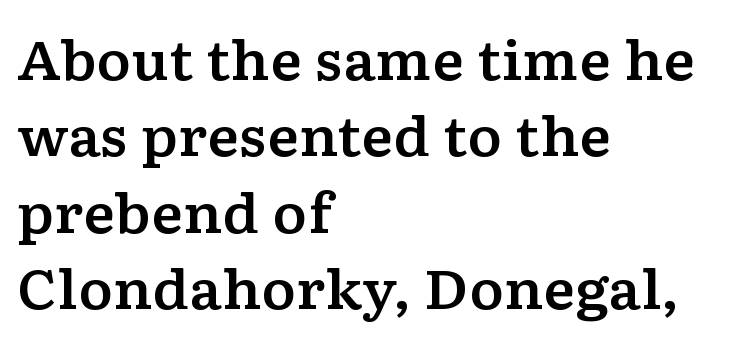
{"serif": "yes", "italic": "no", "width": "wide", "stroke_contrast": "low", "x_height": "medium", "monospaced": "no", "underline": "no", "align": "left", "line_spacing": "normal", "line_spacing_ratio": 1.44, "letter_spacing": "normal", "letter_spacing_em": 0.0, "glyph_px": 53}
